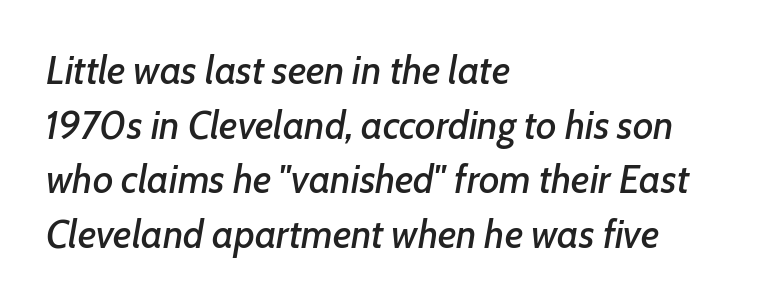
The image shows 39 px text type, italic (leaning right); set left-aligned, normal line spacing (1.4x), normal letter spacing, not underlined; low stroke contrast and a medium x-height.
